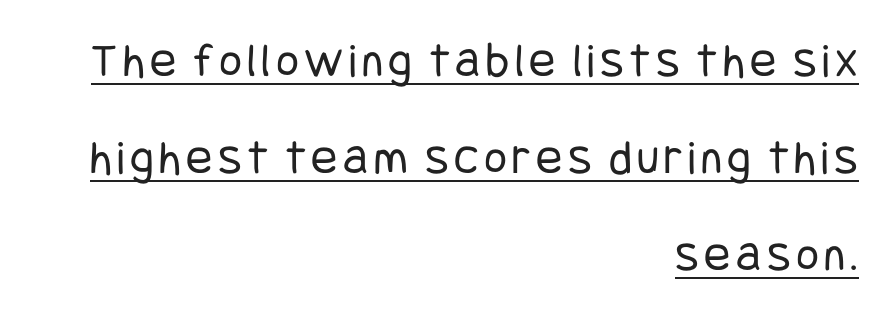
Q: Is the text bold? A: No.
Q: Is the text italic (slanted)? A: No, it is upright.
Q: Is the typeface a serif or a sans-serif typeface? A: Sans-serif.
Q: Is the text underlined? A: Yes.
Q: How is the paragraph aligned? A: Right-aligned.
Q: Is the spacing between lines tight, normal or loose? A: Loose.
Q: Width (condensed, normal, or wide)? A: Condensed.
Q: Stroke contrast? A: Low.
Q: x-height? A: Large.
